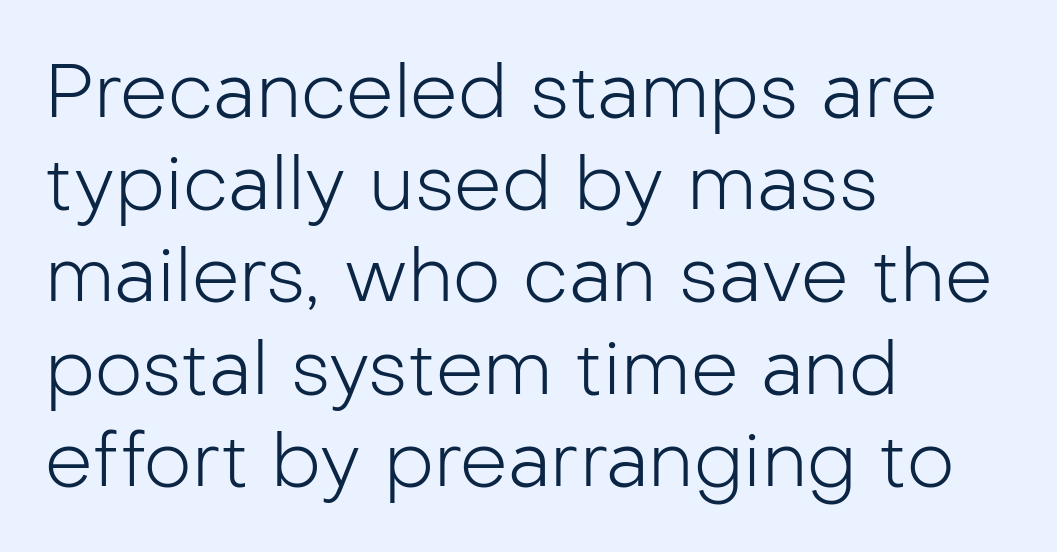
Q: Is the text bold? A: No.
Q: Is the text italic (slanted)? A: No, it is upright.
Q: Is the typeface a serif or a sans-serif typeface? A: Sans-serif.
Q: Is the text underlined? A: No.
Q: How is the paragraph aligned? A: Left-aligned.
Q: Is the spacing between letters normal or unusually wide? A: Normal.
Q: Width (condensed, normal, or wide)? A: Normal.
Q: Stroke contrast? A: Low.
Q: x-height? A: Medium.
Q: Monospaced? A: No.
